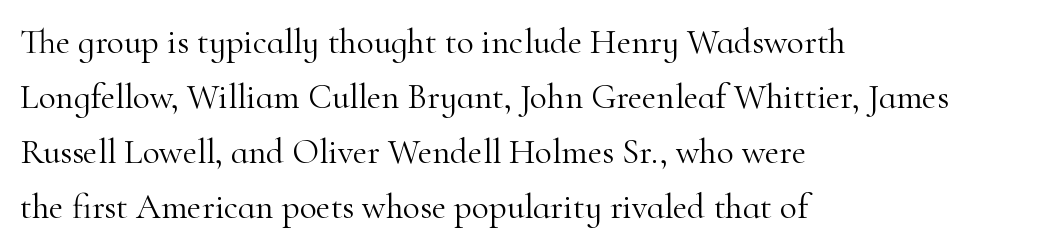
{"serif": "yes", "italic": "no", "bold": "no", "weight": "light", "width": "normal", "stroke_contrast": "high", "x_height": "small", "monospaced": "no", "underline": "no", "align": "left", "line_spacing": "normal", "line_spacing_ratio": 1.57, "letter_spacing": "normal", "letter_spacing_em": 0.0, "glyph_px": 35}
